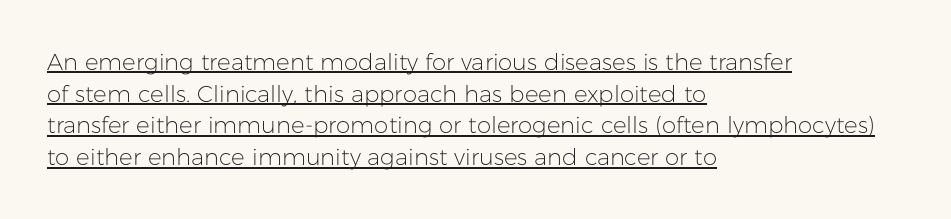
Q: Is the text bold? A: No.
Q: Is the text italic (slanted)? A: No, it is upright.
Q: Is the text underlined? A: Yes.
Q: How is the paragraph aligned? A: Left-aligned.
Q: Is the spacing between letters normal or unusually wide? A: Normal.
Q: Is the spacing between lines tight, normal or loose? A: Normal.
